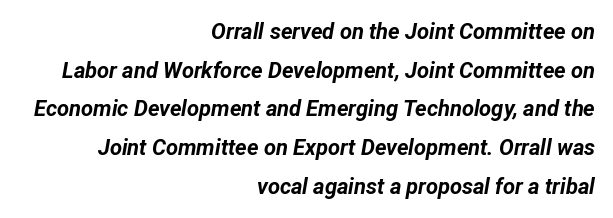
Q: Is the text bold? A: Yes.
Q: Is the text italic (slanted)? A: Yes, it leans right by about 12 degrees.
Q: Is the text underlined? A: No.
Q: How is the paragraph aligned? A: Right-aligned.
Q: Is the spacing between letters normal or unusually wide? A: Normal.
